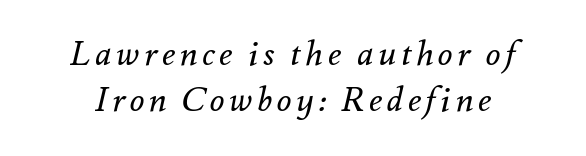
Q: Is the text bold? A: No.
Q: Is the text italic (slanted)? A: Yes, it leans right by about 12 degrees.
Q: Is the text underlined? A: No.
Q: Is the spacing between lines tight, normal or loose? A: Normal.
Q: Width (condensed, normal, or wide)? A: Normal.
Q: Stroke contrast? A: Medium.
Q: x-height? A: Small.
Q: Monospaced? A: No.
